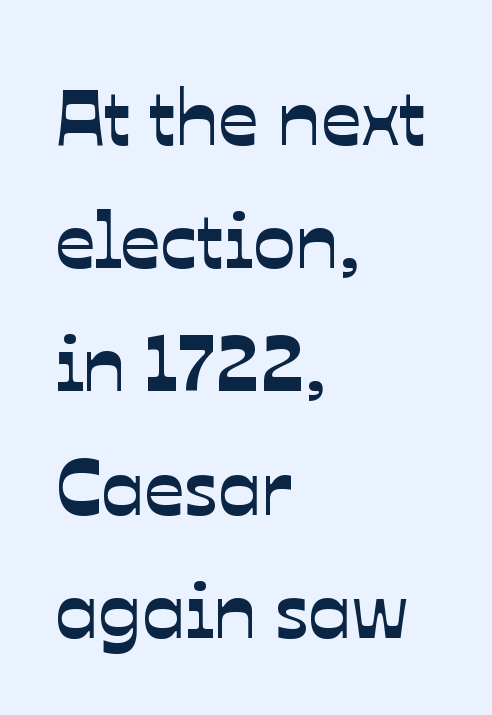
The image shows 79 px sans-serif type; set left-aligned, normal line spacing (1.56x), normal letter spacing, not underlined; low stroke contrast and a medium x-height.
